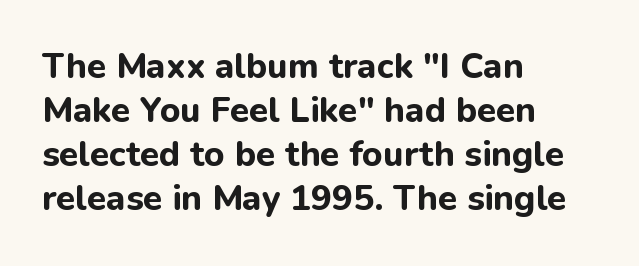
Q: Is the text bold? A: Yes.
Q: Is the text italic (slanted)? A: No, it is upright.
Q: Is the typeface a serif or a sans-serif typeface? A: Sans-serif.
Q: Is the text underlined? A: No.
Q: How is the paragraph aligned? A: Left-aligned.
Q: Is the spacing between letters normal or unusually wide? A: Normal.
Q: Is the spacing between lines tight, normal or loose? A: Normal.
Q: Width (condensed, normal, or wide)? A: Normal.
Q: Stroke contrast? A: Low.
Q: x-height? A: Medium.
Q: Monospaced? A: No.
